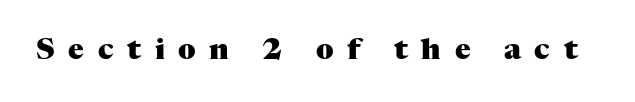
Q: Is the text bold? A: Yes.
Q: Is the text italic (slanted)? A: No, it is upright.
Q: Is the typeface a serif or a sans-serif typeface? A: Serif.
Q: Is the text underlined? A: No.
Q: Is the spacing between letters normal or unusually wide? A: Unusually wide.
Q: Width (condensed, normal, or wide)? A: Normal.
Q: Stroke contrast? A: Medium.
Q: x-height? A: Medium.
Q: Monospaced? A: No.
